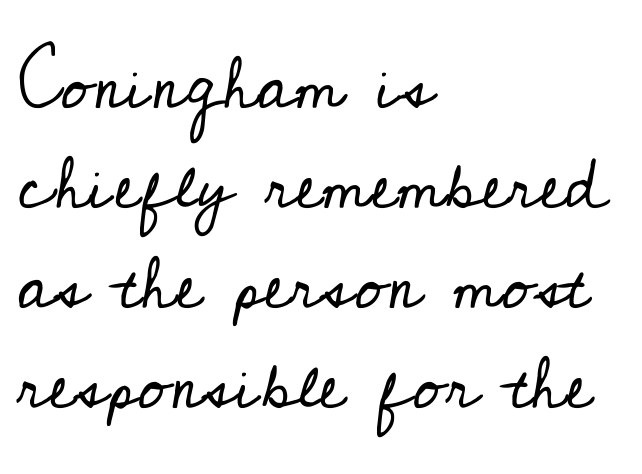
The image shows 72 px regular-weight serif type; set left-aligned, normal line spacing (1.39x), normal letter spacing, not underlined; low stroke contrast and a small x-height.
